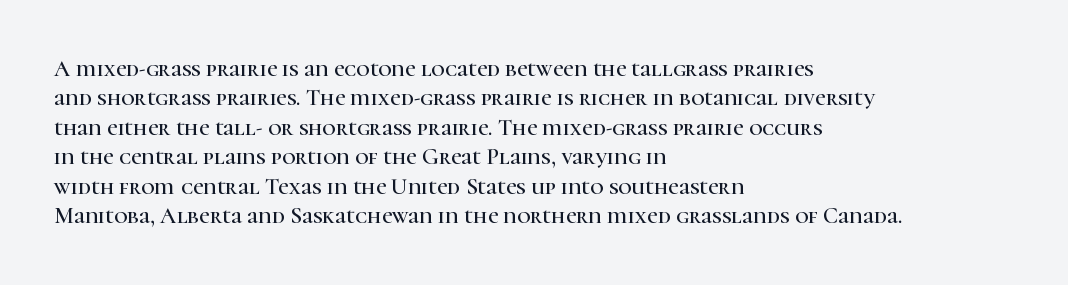
The image shows 23 px text type, upright; set left-aligned, normal line spacing (1.28x), normal letter spacing, not underlined.
